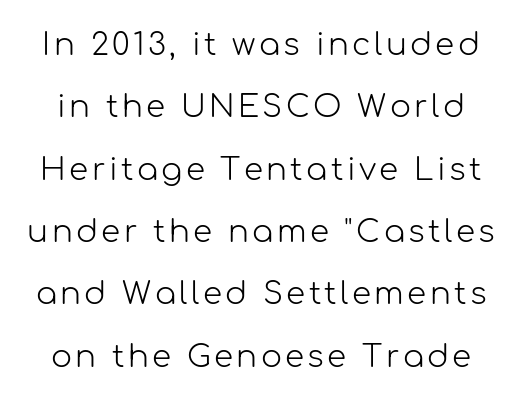
Q: Is the text bold? A: No.
Q: Is the text italic (slanted)? A: No, it is upright.
Q: Is the typeface a serif or a sans-serif typeface? A: Sans-serif.
Q: Is the text underlined? A: No.
Q: Is the spacing between lines tight, normal or loose? A: Loose.
Q: Width (condensed, normal, or wide)? A: Normal.
Q: Stroke contrast? A: Low.
Q: x-height? A: Medium.
Q: Monospaced? A: No.
